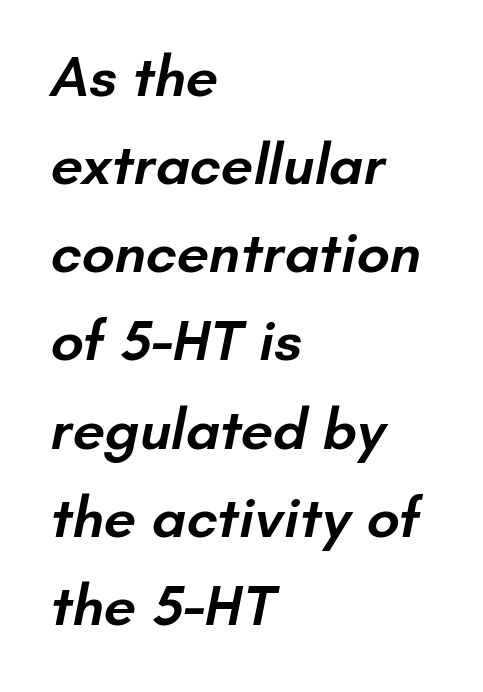
The image shows 58 px semibold sans-serif type; set left-aligned, normal line spacing (1.52x), normal letter spacing, not underlined; low stroke contrast and a small x-height.
